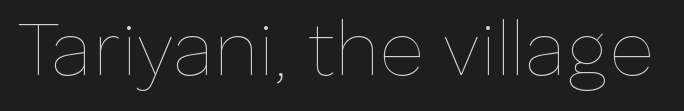
Ordinary non-slanted type is in use. Stroke mass is kept to a normal reading level or below. The face used here is proportionally spaced, like ordinary book or web type. The rendering keeps characters at their native spacing.
